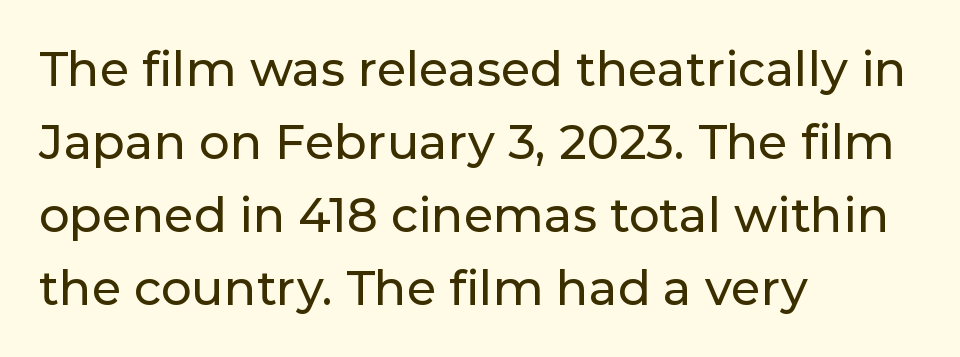
Examine the stroke ends and you'll find no serifs. Descender tails drop into unmarked territory. The letters stand straight up with perfectly vertical stems. Notice how descenders clear the ascenders below comfortably — that's standard leading.
